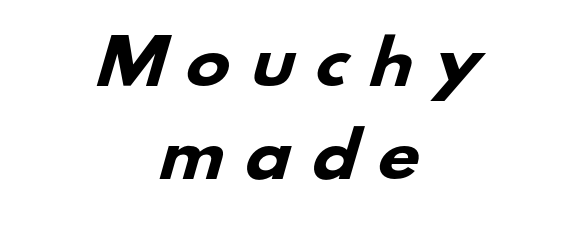
Q: Is the text bold? A: Yes.
Q: Is the typeface a serif or a sans-serif typeface? A: Sans-serif.
Q: Is the text underlined? A: No.
Q: How is the paragraph aligned? A: Centered.
Q: Is the spacing between letters normal or unusually wide? A: Unusually wide.
Q: Is the spacing between lines tight, normal or loose? A: Normal.
Q: Width (condensed, normal, or wide)? A: Wide.
Q: Stroke contrast? A: Low.
Q: x-height? A: Small.
Q: Monospaced? A: No.
